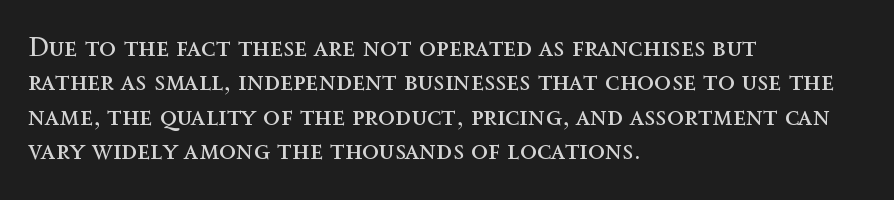
{"italic": "no", "bold": "no", "weight": "regular", "width": "normal", "x_height": "medium", "monospaced": "no", "underline": "no", "align": "left", "line_spacing_ratio": 1.23, "letter_spacing": "normal", "letter_spacing_em": 0.0, "glyph_px": 28}
